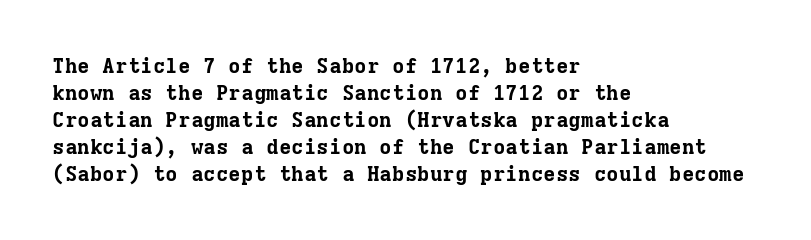
The image shows 21 px bold type, upright; set left-aligned, normal line spacing (1.29x), normal letter spacing, not underlined.
